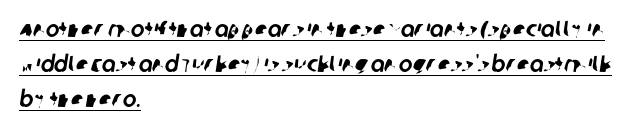
Q: Is the text underlined? A: Yes.
Q: How is the paragraph aligned? A: Left-aligned.
Q: Is the spacing between letters normal or unusually wide? A: Normal.
Q: Is the spacing between lines tight, normal or loose? A: Normal.
